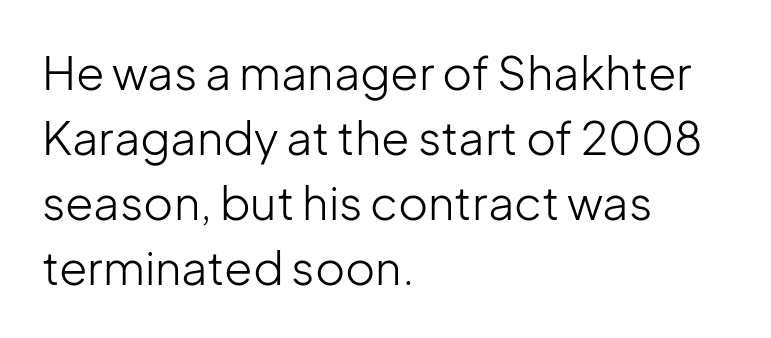
Q: Is the text bold? A: No.
Q: Is the text italic (slanted)? A: No, it is upright.
Q: Is the typeface a serif or a sans-serif typeface? A: Sans-serif.
Q: Is the text underlined? A: No.
Q: How is the paragraph aligned? A: Left-aligned.
Q: Is the spacing between letters normal or unusually wide? A: Normal.
Q: Is the spacing between lines tight, normal or loose? A: Normal.
Q: Width (condensed, normal, or wide)? A: Normal.
Q: Stroke contrast? A: Low.
Q: x-height? A: Medium.
Q: Monospaced? A: No.
